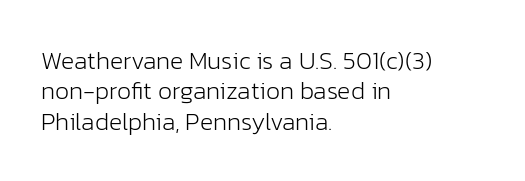
{"italic": "no", "bold": "no", "underline": "no", "align": "left", "line_spacing_ratio": 1.22, "letter_spacing": "normal", "letter_spacing_em": 0.0, "glyph_px": 25}
